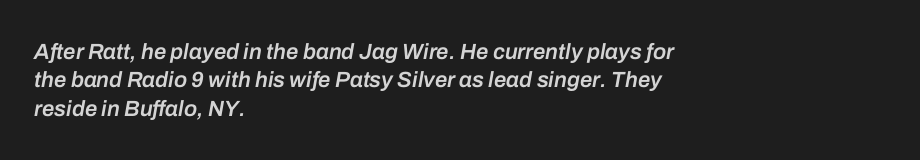
{"italic": "yes", "lean": "right", "slant_degrees": 10, "bold": "semi", "underline": "no", "align": "left", "line_spacing": "normal", "line_spacing_ratio": 1.29, "letter_spacing": "normal", "letter_spacing_em": 0.0, "glyph_px": 22}
